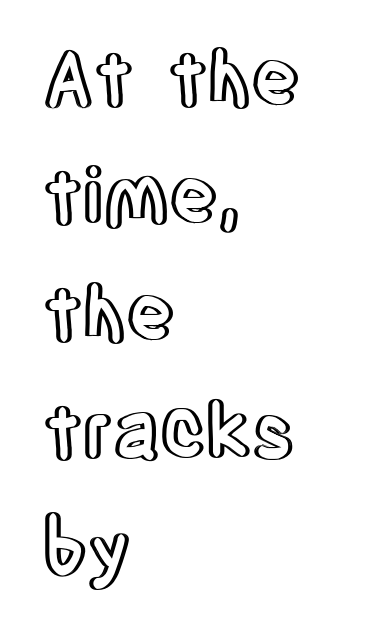
{"italic": "no", "width": "condensed", "x_height": "large", "monospaced": "no", "underline": "no", "align": "left", "line_spacing": "normal", "line_spacing_ratio": 1.57, "letter_spacing": "normal", "letter_spacing_em": 0.0, "glyph_px": 75}
